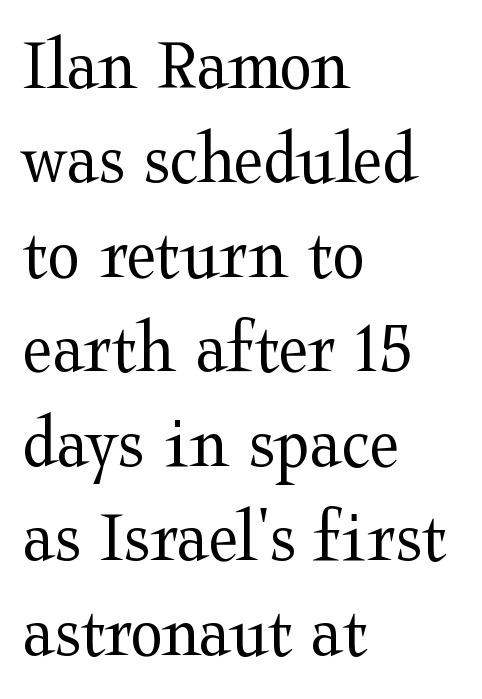
Q: Is the text bold? A: No.
Q: Is the text italic (slanted)? A: No, it is upright.
Q: Is the typeface a serif or a sans-serif typeface? A: Serif.
Q: Is the text underlined? A: No.
Q: How is the paragraph aligned? A: Left-aligned.
Q: Is the spacing between letters normal or unusually wide? A: Normal.
Q: Is the spacing between lines tight, normal or loose? A: Normal.
Q: Width (condensed, normal, or wide)? A: Wide.
Q: Stroke contrast? A: Medium.
Q: x-height? A: Medium.
Q: Monospaced? A: No.
